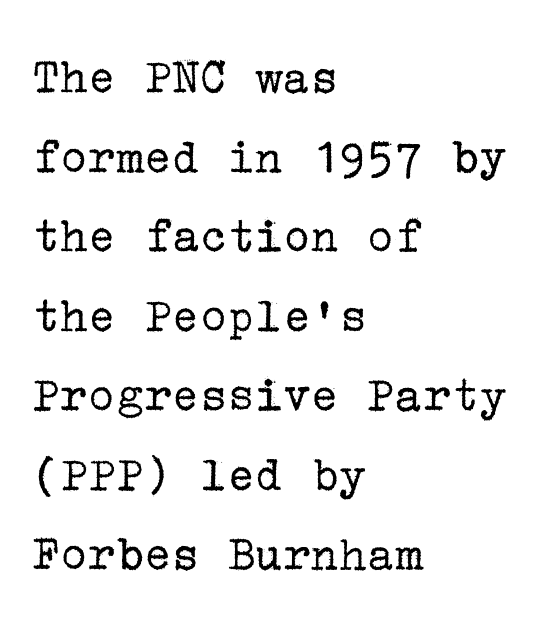
The image shows 52 px regular-weight serif type, upright; set left-aligned, normal line spacing (1.53x), normal letter spacing, not underlined; low stroke contrast and a medium x-height.
